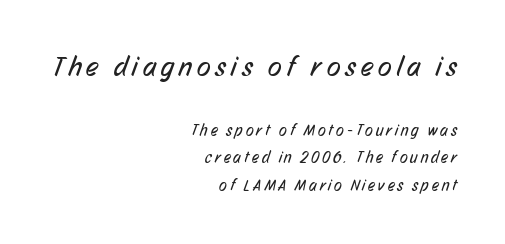
The image shows 28 px regular-weight, condensed sans-serif type; set right-aligned, line spacing 1.72x, not underlined; the first (top) block is 1.75x larger; low stroke contrast and a medium x-height.
